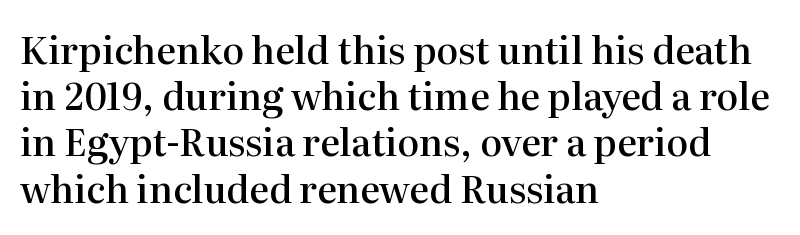
Q: Is the text bold? A: Semi-bold.
Q: Is the text italic (slanted)? A: No, it is upright.
Q: Is the typeface a serif or a sans-serif typeface? A: Serif.
Q: Is the text underlined? A: No.
Q: How is the paragraph aligned? A: Left-aligned.
Q: Is the spacing between letters normal or unusually wide? A: Normal.
Q: Is the spacing between lines tight, normal or loose? A: Normal.
Q: Width (condensed, normal, or wide)? A: Normal.
Q: Stroke contrast? A: High.
Q: x-height? A: Medium.
Q: Monospaced? A: No.
